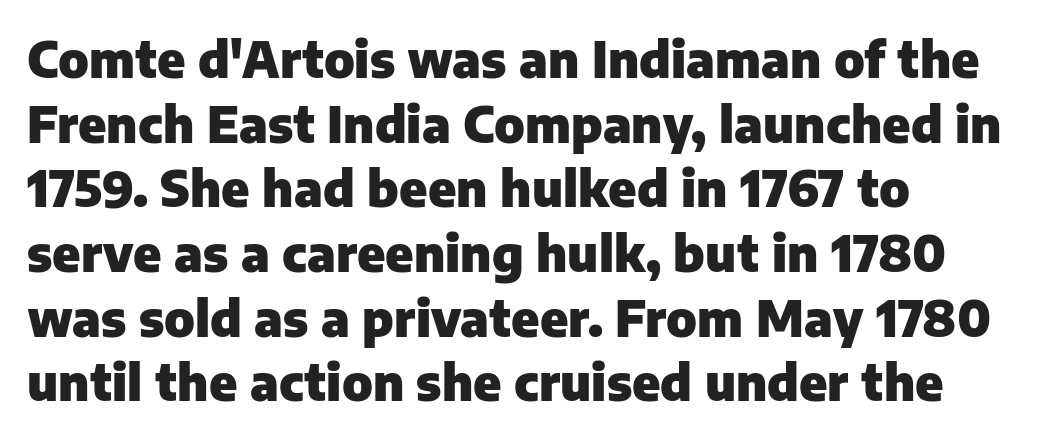
As a designer I'd log this as weight 700, bold. I'd call this a sans setting — the letters go barefoot. Note the varied advance widths — an 'i' is clearly narrower than an 'm'. Does extra space separate the letters? No, they use regular spacing. Left-aligned paragraph, ragged on the right.
